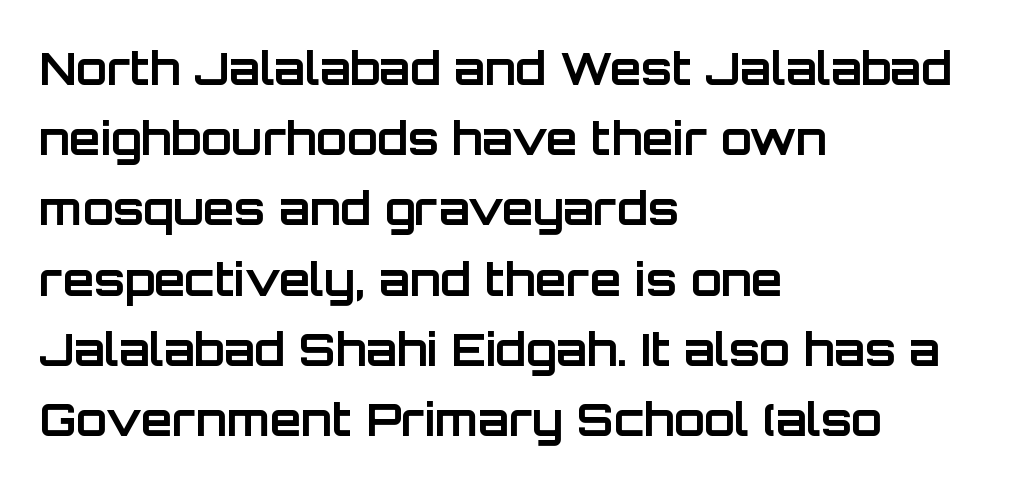
The image shows 45 px bold sans-serif type, upright; set left-aligned, normal line spacing (1.56x), normal letter spacing, not underlined; low stroke contrast and a large x-height.
